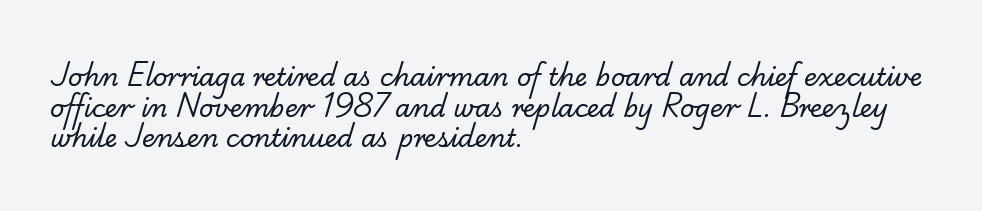
Q: Is the text bold? A: No.
Q: Is the text underlined? A: No.
Q: How is the paragraph aligned? A: Left-aligned.
Q: Is the spacing between letters normal or unusually wide? A: Normal.
